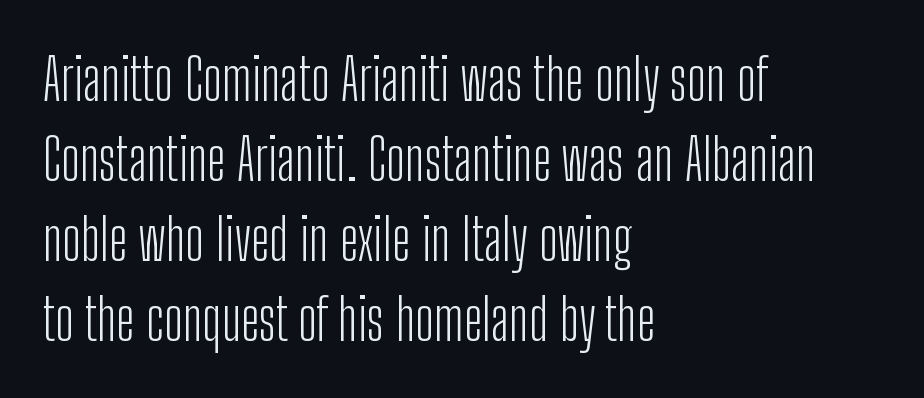
{"serif": "no", "italic": "no", "bold": "no", "weight": "light", "width": "condensed", "stroke_contrast": "low", "x_height": "medium", "monospaced": "no", "underline": "no", "align": "left", "line_spacing": "normal", "line_spacing_ratio": 1.38, "letter_spacing": "normal", "letter_spacing_em": 0.0, "glyph_px": 58}
